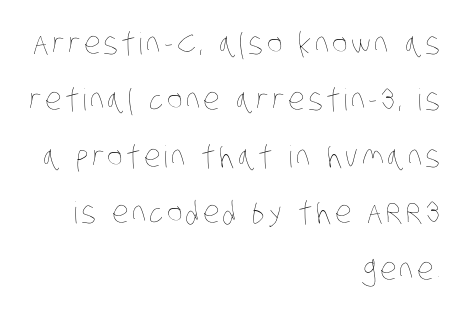
Q: Is the text bold? A: No.
Q: Is the text underlined? A: No.
Q: How is the paragraph aligned? A: Right-aligned.
Q: Width (condensed, normal, or wide)? A: Condensed.
Q: Stroke contrast? A: Low.
Q: x-height? A: Large.
Q: Monospaced? A: No.
